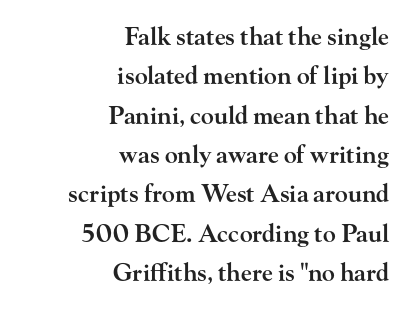
No extra tracking has been applied to these lines. The rendering uses a moderate line-height, typical for paragraphs. The font's upright variant was chosen for this text. Typeset ragged left — the right edge is the straight one. The typesetting leans somewhat heavy: a semibold.
